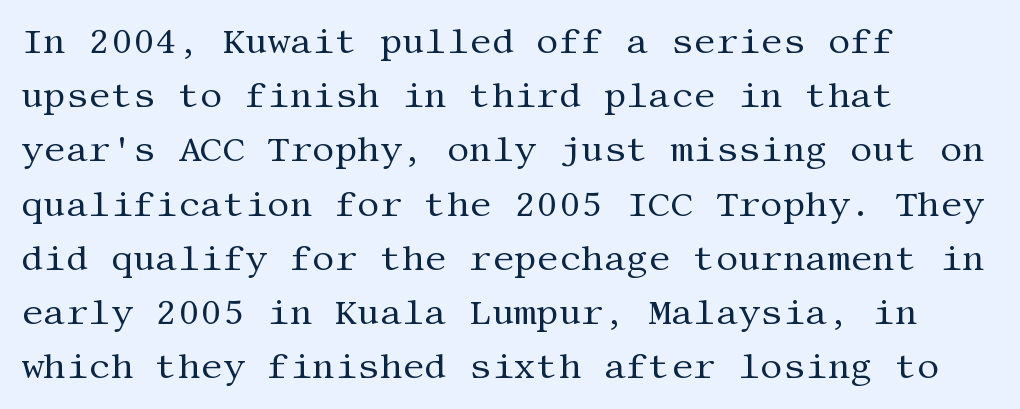
The designer went with a serif here, giving each stem small feet. The passage shown stacks its lines at a standard gap. The string is rendered with underlining switched off. The strokes are not fattened; the text isn't bold.
